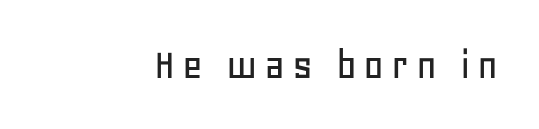
The image shows 45 px sans-serif type, upright; set not underlined; low stroke contrast and a large x-height.
